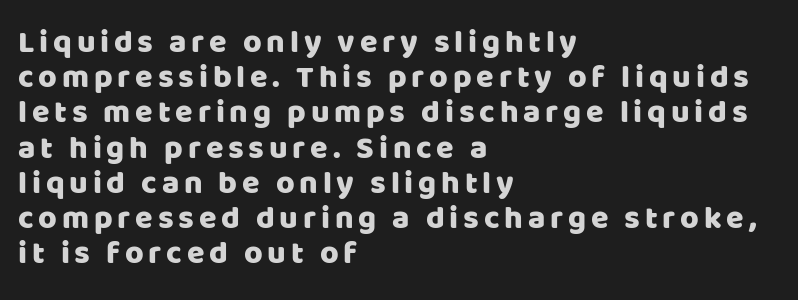
Q: Is the text italic (slanted)? A: No, it is upright.
Q: Is the typeface a serif or a sans-serif typeface? A: Sans-serif.
Q: Is the text underlined? A: No.
Q: How is the paragraph aligned? A: Left-aligned.
Q: Is the spacing between lines tight, normal or loose? A: Tight.
Q: Width (condensed, normal, or wide)? A: Normal.
Q: Stroke contrast? A: Low.
Q: x-height? A: Large.
Q: Monospaced? A: No.
